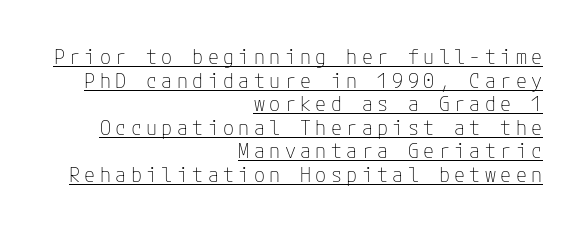
The image shows 20 px text type, upright; set right-aligned, line spacing 1.18x, unusually wide letter spacing (+0.22 em), underlined.
